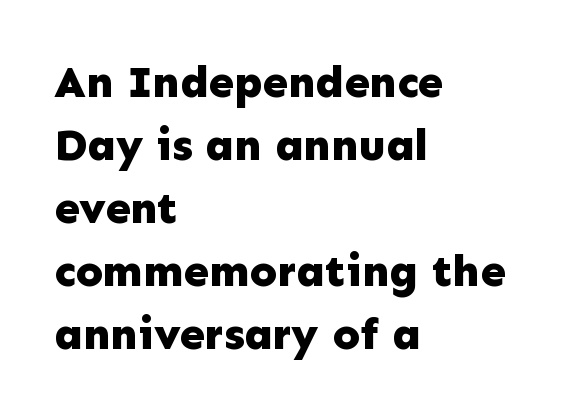
{"serif": "no", "italic": "no", "bold": "yes", "weight": "bold", "width": "normal", "stroke_contrast": "low", "x_height": "medium", "monospaced": "no", "underline": "no", "align": "left", "line_spacing": "normal", "line_spacing_ratio": 1.4, "letter_spacing": "normal", "letter_spacing_em": 0.0, "glyph_px": 45}
